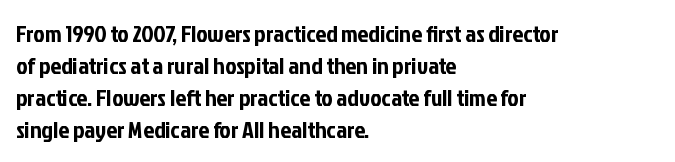
No italicization has been applied; the sample stays upright. The vertical gap from one line to the next is medium. Standard letterfit; no display-style spreading of the glyphs. The passage is arranged the way most books set body copy — flush left. Rule under the text: the space is simply empty.
